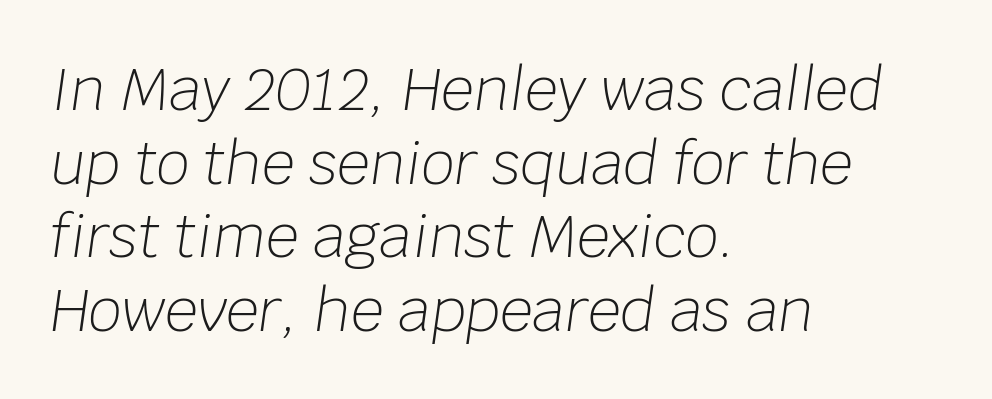
Any mark beneath the type? The region is blank. Stem width sits at or under what a default text font uses. A classic flush-left, rag-right setting is used for this passage. This sample uses plain, unmodified letter spacing.
